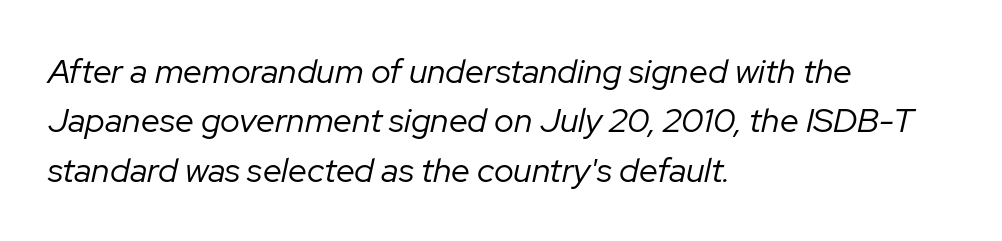
The image shows 34 px regular-weight type, italic (leaning right); set left-aligned, normal line spacing (1.45x), normal letter spacing, not underlined; low stroke contrast and a medium x-height.
